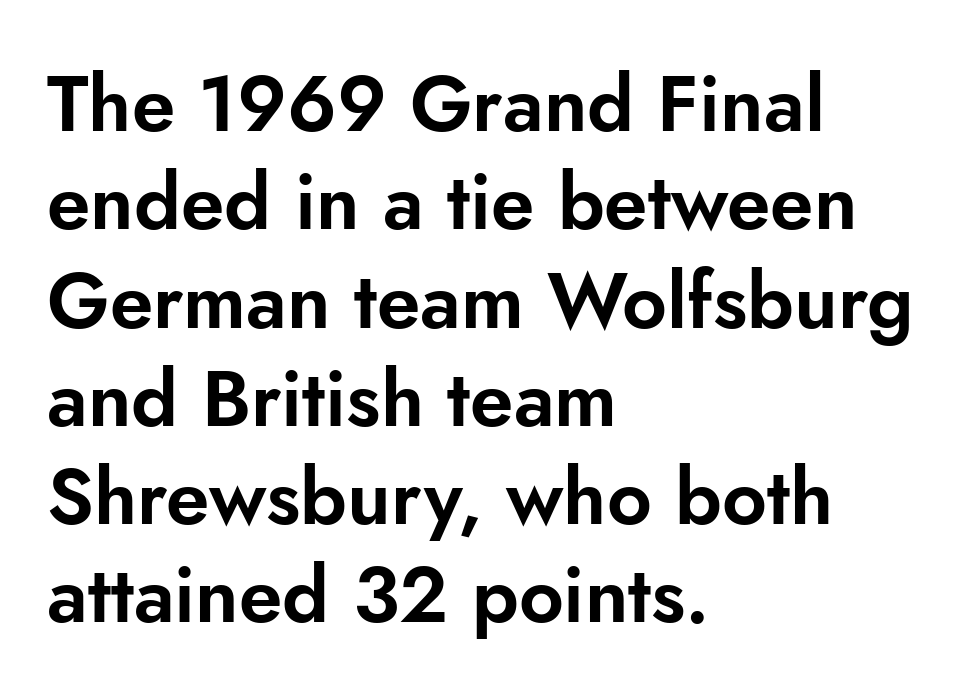
Q: Is the text italic (slanted)? A: No, it is upright.
Q: Is the typeface a serif or a sans-serif typeface? A: Sans-serif.
Q: Is the text underlined? A: No.
Q: How is the paragraph aligned? A: Left-aligned.
Q: Is the spacing between letters normal or unusually wide? A: Normal.
Q: Is the spacing between lines tight, normal or loose? A: Normal.
Q: Width (condensed, normal, or wide)? A: Normal.
Q: Stroke contrast? A: Low.
Q: x-height? A: Small.
Q: Monospaced? A: No.
